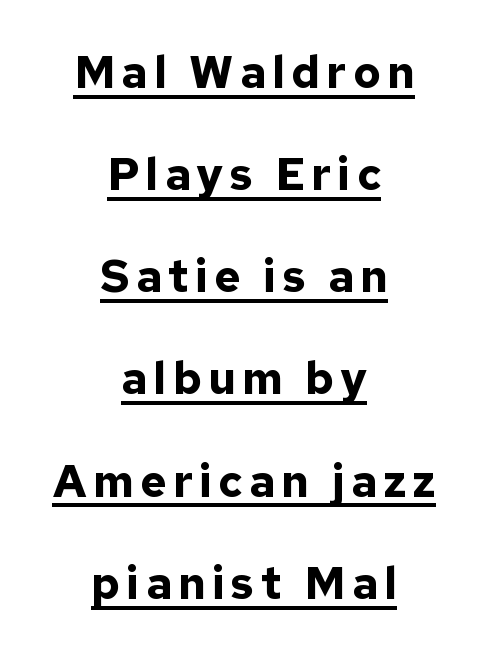
{"serif": "no", "italic": "no", "bold": "yes", "weight": "bold", "width": "normal", "stroke_contrast": "low", "x_height": "medium", "monospaced": "no", "underline": "yes", "align": "center", "line_spacing": "loose", "line_spacing_ratio": 2.27, "glyph_px": 45}
